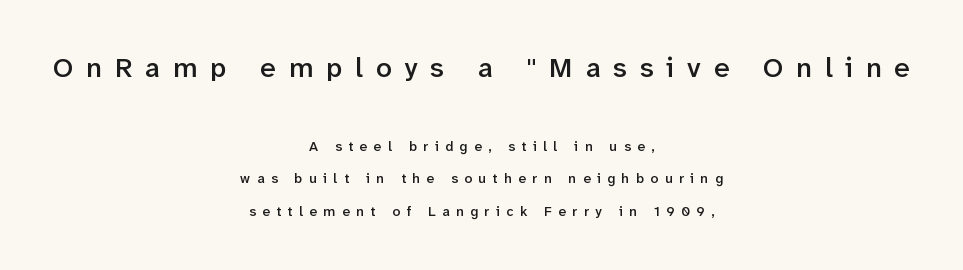
Plain, unruled lines of type. These lines are rendered in a variable-pitch font. These lines stack symmetrically, like a column narrowing and widening about its center. The sample has been set in demibold, a notch under bold.
